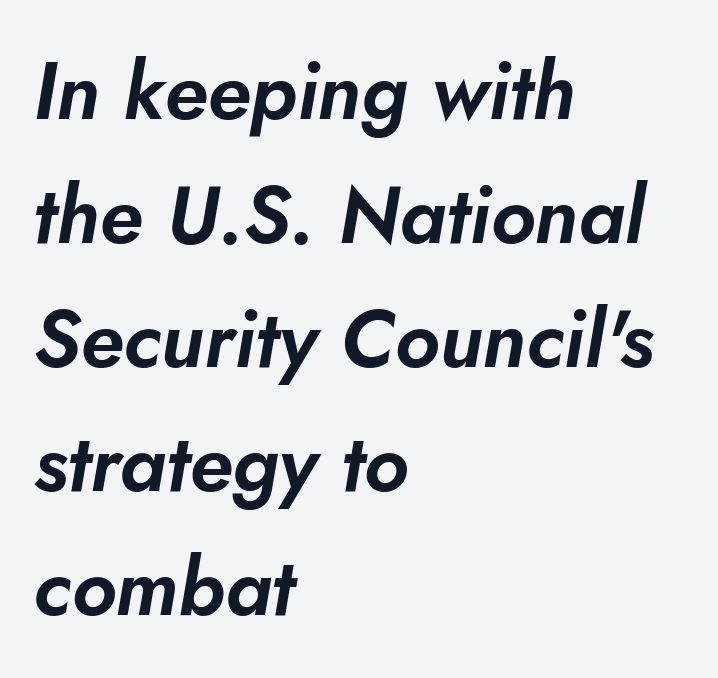
{"italic": "yes", "lean": "right", "slant_degrees": 10, "width": "normal", "stroke_contrast": "low", "x_height": "small", "monospaced": "no", "underline": "no", "align": "left", "line_spacing": "normal", "line_spacing_ratio": 1.55, "letter_spacing": "normal", "letter_spacing_em": 0.0, "glyph_px": 80}
